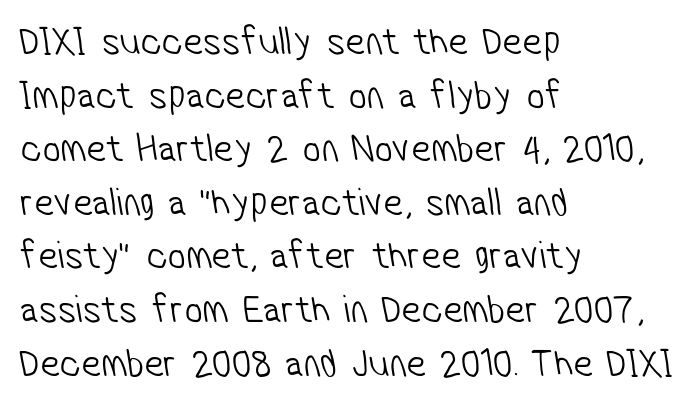
The image shows 40 px light, condensed sans-serif type; set left-aligned, normal line spacing (1.34x), normal letter spacing, not underlined; low stroke contrast and a medium x-height.
